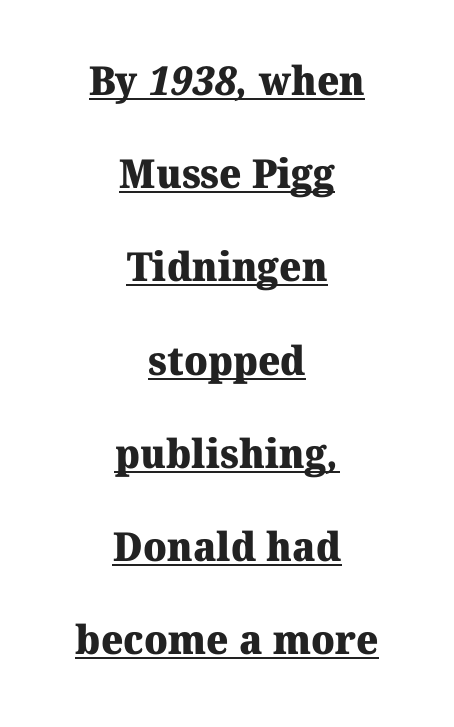
Q: Is the text bold? A: Yes.
Q: Is the typeface a serif or a sans-serif typeface? A: Serif.
Q: Is the text underlined? A: Yes.
Q: How is the paragraph aligned? A: Centered.
Q: Is the spacing between letters normal or unusually wide? A: Normal.
Q: Is the spacing between lines tight, normal or loose? A: Loose.
Q: Width (condensed, normal, or wide)? A: Normal.
Q: Stroke contrast? A: Medium.
Q: x-height? A: Medium.
Q: Monospaced? A: No.
